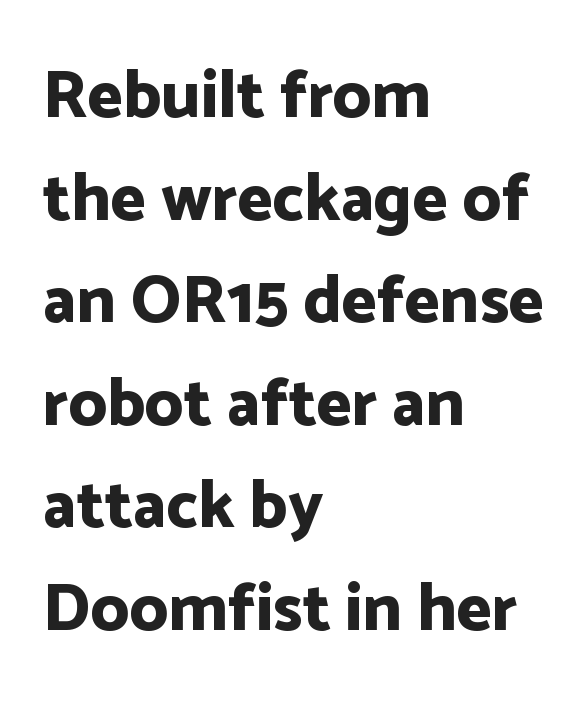
The image shows 67 px bold sans-serif type, upright; set left-aligned, normal line spacing (1.53x), normal letter spacing, not underlined; low stroke contrast and a medium x-height.
